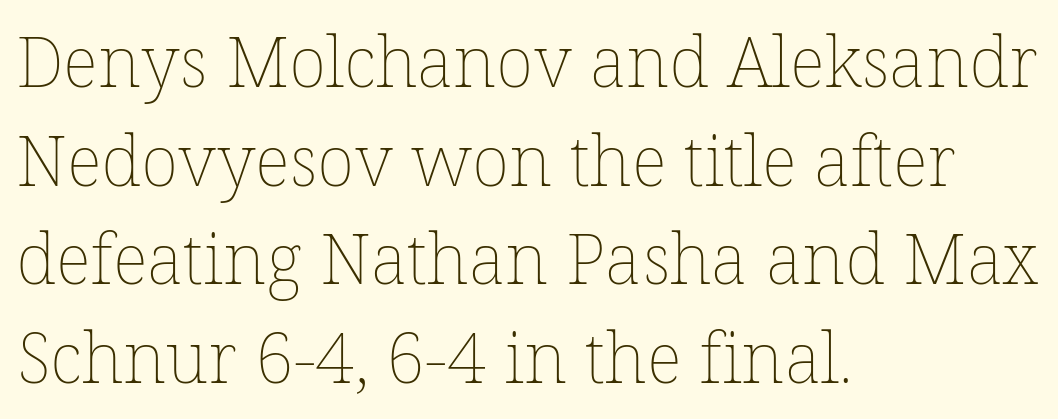
Q: Is the text bold? A: No.
Q: Is the text italic (slanted)? A: No, it is upright.
Q: Is the text underlined? A: No.
Q: How is the paragraph aligned? A: Left-aligned.
Q: Is the spacing between letters normal or unusually wide? A: Normal.
Q: Is the spacing between lines tight, normal or loose? A: Normal.
Q: Width (condensed, normal, or wide)? A: Normal.
Q: Stroke contrast? A: Low.
Q: x-height? A: Medium.
Q: Monospaced? A: No.
